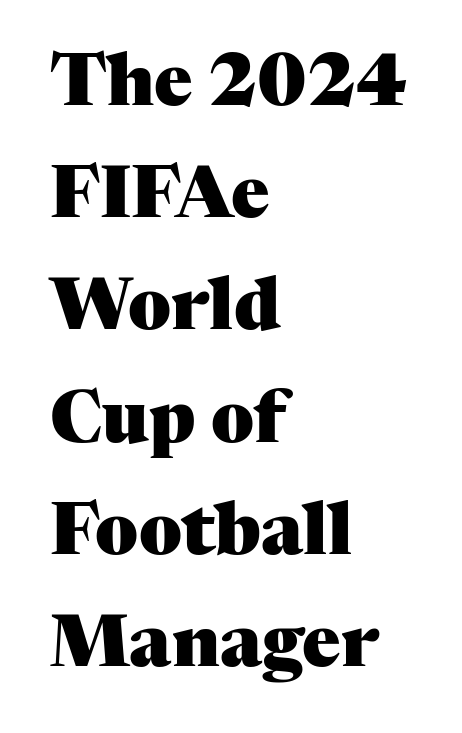
Think of a printed novel: that variable character pitch is what you see here. Line beginnings align vertically; line endings do not. Does the type have serifs? Yes, each stem ends in a small foot. The passage shown is not underscored anywhere. How are the letters spaced? Ordinarily, with no added tracking.
